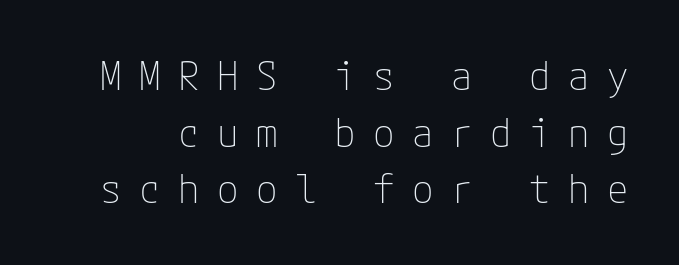
Characters remain perfectly vertical along every line. You can tell from the bare stems that sans-serif type was used. The string is rendered with underlining switched off. Stems here are at most as thick as an everyday book face. Compared with typical body copy, the letter spacing here is much looser. This sample keeps an unexceptional amount of space between lines.
